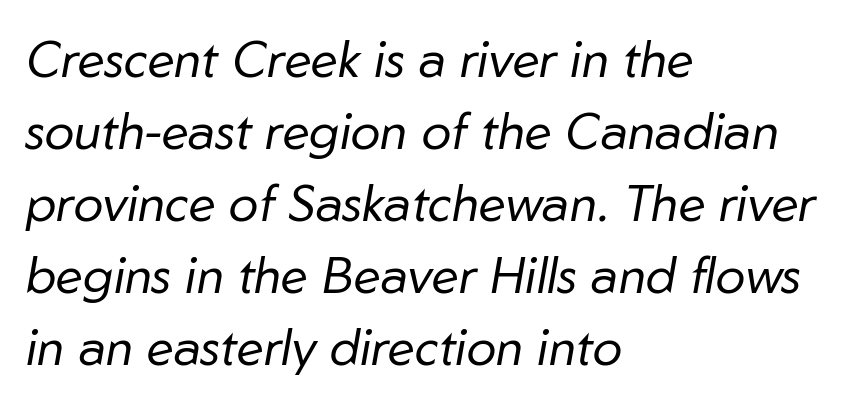
The leading is moderate, giving the passage an even texture. Notice how the stems are inclined rather than vertical — that's the hallmark of italics. Characters follow at the spacing the type designer built in. Is this a fixed-width face? No — the glyphs have proportional, varying widths. A quiet, ordinary-to-light weight characterises the typeface. Where is the straight margin? On the left.
